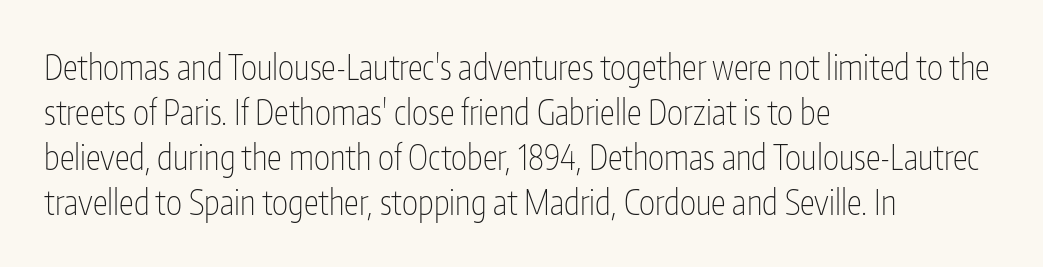
{"serif": "no", "italic": "no", "bold": "no", "weight": "thin", "width": "condensed", "stroke_contrast": "low", "x_height": "medium", "monospaced": "no", "underline": "no", "align": "left", "line_spacing": "normal", "line_spacing_ratio": 1.32, "letter_spacing": "normal", "letter_spacing_em": 0.0, "glyph_px": 34}
